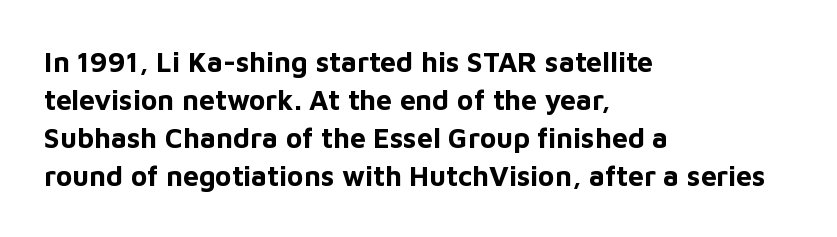
{"serif": "no", "italic": "no", "bold": "yes", "weight": "bold", "width": "normal", "stroke_contrast": "low", "x_height": "medium", "monospaced": "no", "underline": "no", "align": "left", "line_spacing": "normal", "line_spacing_ratio": 1.36, "letter_spacing": "normal", "letter_spacing_em": 0.0, "glyph_px": 28}
